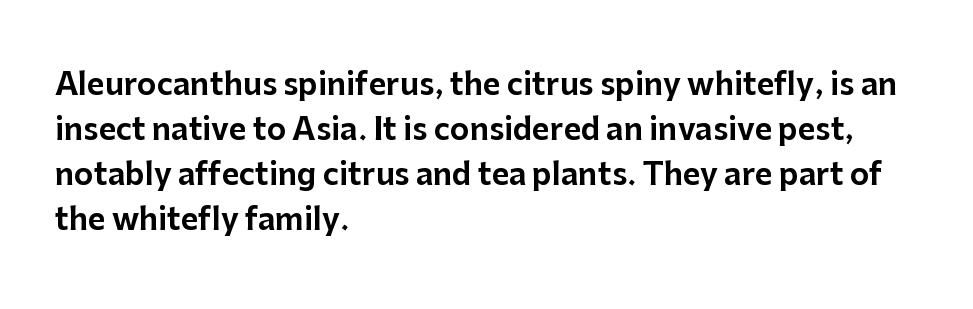
Q: Is the text italic (slanted)? A: No, it is upright.
Q: Is the typeface a serif or a sans-serif typeface? A: Sans-serif.
Q: Is the text underlined? A: No.
Q: How is the paragraph aligned? A: Left-aligned.
Q: Is the spacing between letters normal or unusually wide? A: Normal.
Q: Is the spacing between lines tight, normal or loose? A: Normal.
Q: Width (condensed, normal, or wide)? A: Normal.
Q: Stroke contrast? A: Low.
Q: x-height? A: Medium.
Q: Monospaced? A: No.
